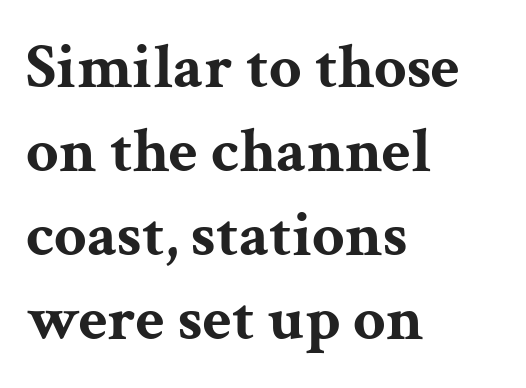
{"serif": "yes", "italic": "no", "bold": "yes", "weight": "bold", "width": "wide", "stroke_contrast": "medium", "x_height": "medium", "monospaced": "no", "underline": "no", "align": "left", "line_spacing": "normal", "line_spacing_ratio": 1.31, "letter_spacing": "normal", "letter_spacing_em": 0.0, "glyph_px": 64}
